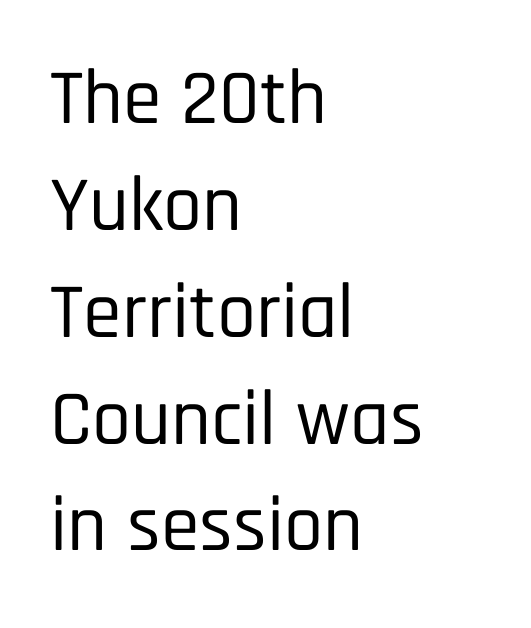
Q: Is the text italic (slanted)? A: No, it is upright.
Q: Is the typeface a serif or a sans-serif typeface? A: Sans-serif.
Q: Is the text underlined? A: No.
Q: How is the paragraph aligned? A: Left-aligned.
Q: Is the spacing between letters normal or unusually wide? A: Normal.
Q: Is the spacing between lines tight, normal or loose? A: Normal.
Q: Width (condensed, normal, or wide)? A: Condensed.
Q: Stroke contrast? A: Low.
Q: x-height? A: Large.
Q: Monospaced? A: No.
